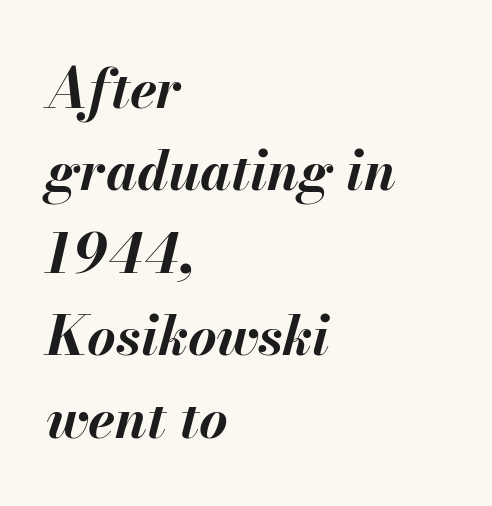
The text block is weighted toward the left margin, trailing off unevenly rightward. The rendering uses natural spacing where letterforms have individual widths. These lines keep a tight, regular rhythm from letter to letter. Is the type bold? Yes — the strokes are clearly thick and heavy.
